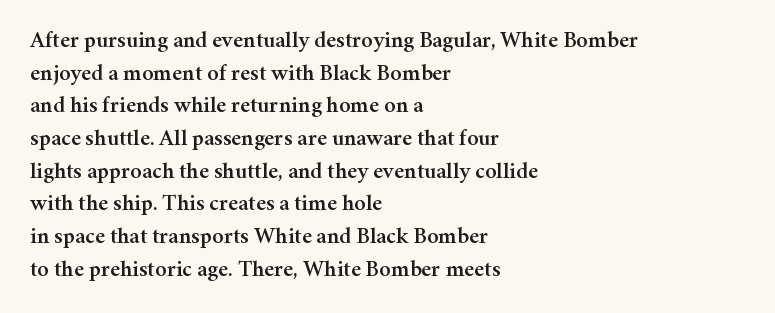
The image shows 23 px text type, upright; set left-aligned, normal line spacing (1.42x), normal letter spacing, not underlined.
